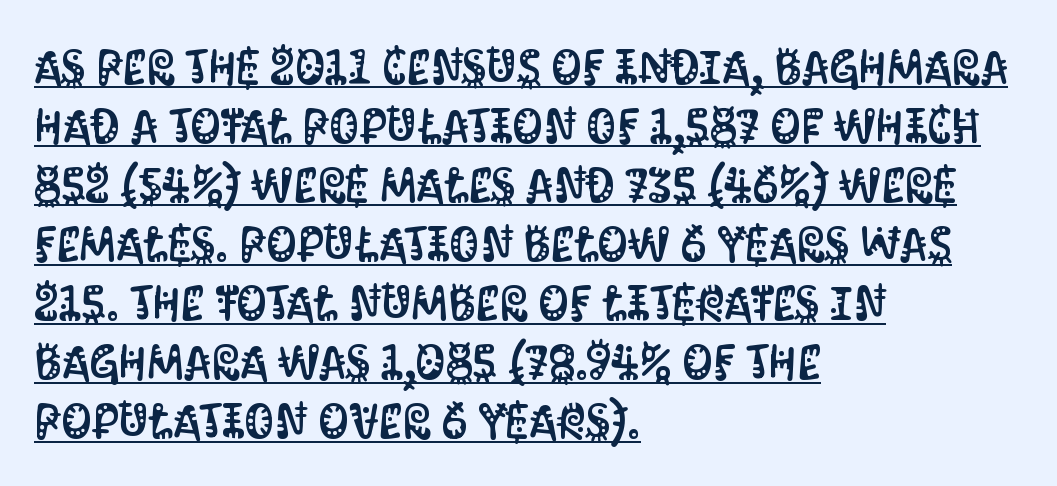
The image shows 48 px condensed sans-serif type, upright; set left-aligned, line spacing 1.23x, normal letter spacing, underlined; medium stroke contrast and a large x-height.
